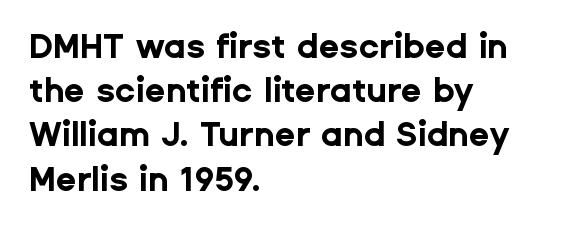
Is the letter spacing exaggerated? No — it looks like the ordinary default. Has an underline been added? It has not. This is heavy type, rendered in bold. Every stem runs plumb, perpendicular to the baseline.
